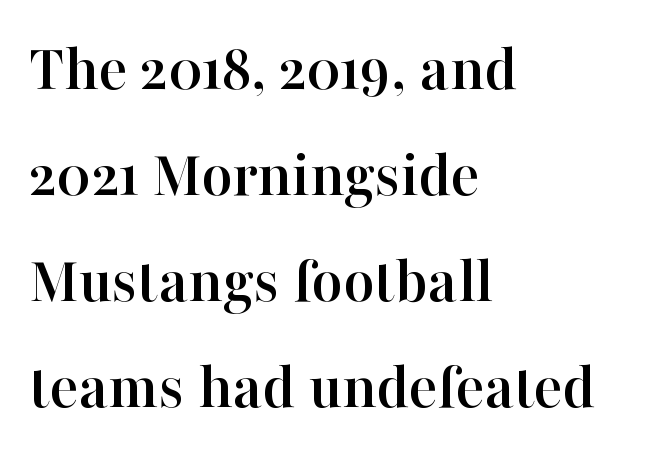
{"serif": "yes", "italic": "no", "width": "normal", "stroke_contrast": "high", "x_height": "medium", "monospaced": "no", "underline": "no", "align": "left", "line_spacing": "normal", "line_spacing_ratio": 1.58, "letter_spacing": "normal", "letter_spacing_em": 0.0, "glyph_px": 67}
